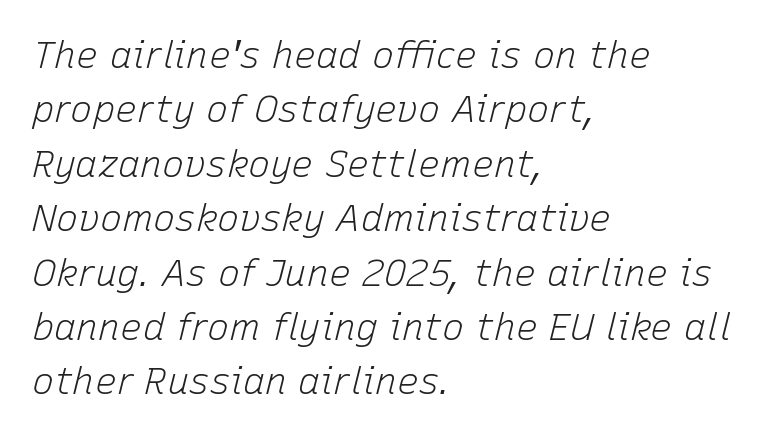
{"italic": "yes", "lean": "right", "slant_degrees": 15, "bold": "no", "weight": "light", "width": "normal", "stroke_contrast": "low", "x_height": "medium", "monospaced": "no", "underline": "no", "align": "left", "line_spacing": "normal", "line_spacing_ratio": 1.47, "letter_spacing": "normal", "letter_spacing_em": 0.0, "glyph_px": 37}
